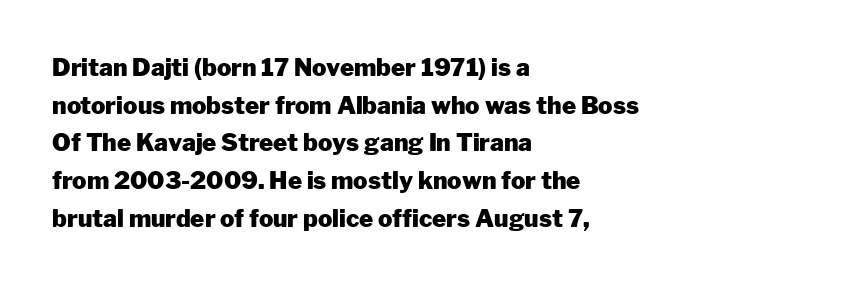
Q: Is the text bold? A: Yes.
Q: Is the text italic (slanted)? A: No, it is upright.
Q: Is the text underlined? A: No.
Q: How is the paragraph aligned? A: Left-aligned.
Q: Is the spacing between letters normal or unusually wide? A: Normal.
Q: Is the spacing between lines tight, normal or loose? A: Normal.
